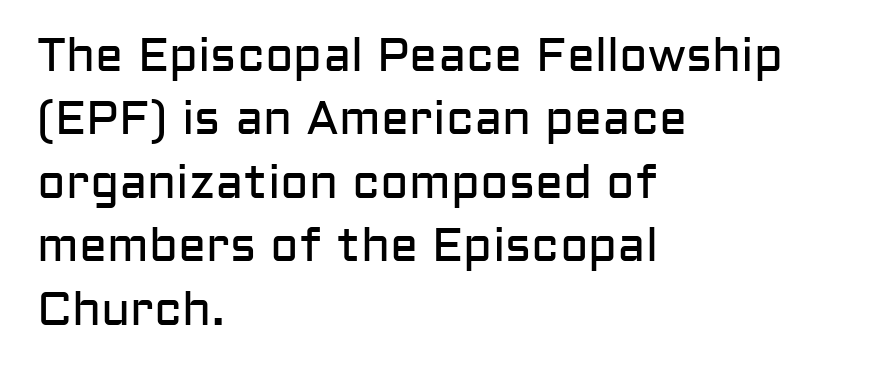
{"serif": "no", "italic": "no", "bold": "no", "weight": "regular", "width": "normal", "stroke_contrast": "low", "x_height": "medium", "monospaced": "no", "underline": "no", "align": "left", "line_spacing": "normal", "line_spacing_ratio": 1.35, "letter_spacing": "normal", "letter_spacing_em": 0.0, "glyph_px": 47}
